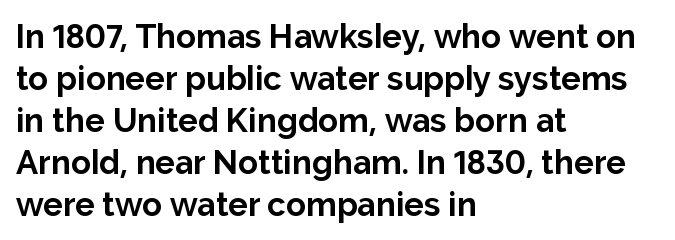
{"serif": "no", "italic": "no", "bold": "yes", "weight": "bold", "width": "normal", "stroke_contrast": "low", "x_height": "medium", "monospaced": "no", "underline": "no", "align": "left", "line_spacing": "normal", "line_spacing_ratio": 1.27, "letter_spacing": "normal", "letter_spacing_em": 0.0, "glyph_px": 33}
